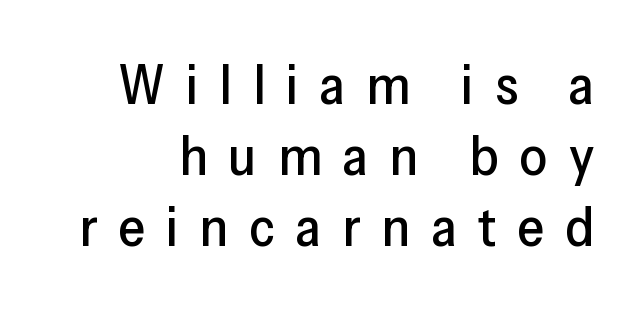
Q: Is the text italic (slanted)? A: No, it is upright.
Q: Is the typeface a serif or a sans-serif typeface? A: Sans-serif.
Q: Is the text underlined? A: No.
Q: Is the spacing between letters normal or unusually wide? A: Unusually wide.
Q: Is the spacing between lines tight, normal or loose? A: Normal.
Q: Width (condensed, normal, or wide)? A: Normal.
Q: Stroke contrast? A: Low.
Q: x-height? A: Medium.
Q: Monospaced? A: No.
